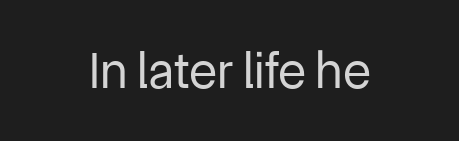
The image shows 52 px regular-weight sans-serif type, upright; set centered, normal letter spacing, not underlined; low stroke contrast and a medium x-height.
